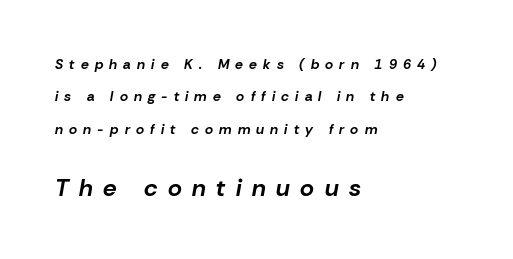
Q: Is the text bold? A: Yes.
Q: Is the text italic (slanted)? A: Yes, it leans right by about 10 degrees.
Q: Is the text underlined? A: No.
Q: How is the paragraph aligned? A: Left-aligned.
Q: Is the spacing between letters normal or unusually wide? A: Unusually wide.
Q: Is the spacing between lines tight, normal or loose? A: Loose.
Q: Which block of text is set in a larger size, the first (top) or the second (bottom)? A: The second (bottom) one.
